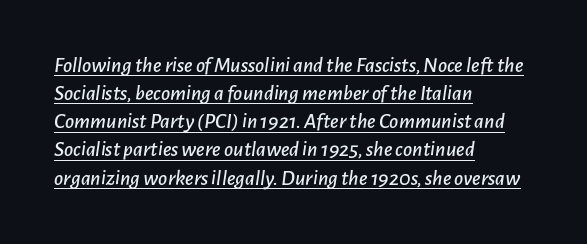
One glance says typical: line gaps are just what's usual. The typesetter has applied underlining to the passage shown. Left-aligned paragraph, ragged on the right. Italic: yes, the glyphs are oblique. The rendering keeps characters at their native spacing.
